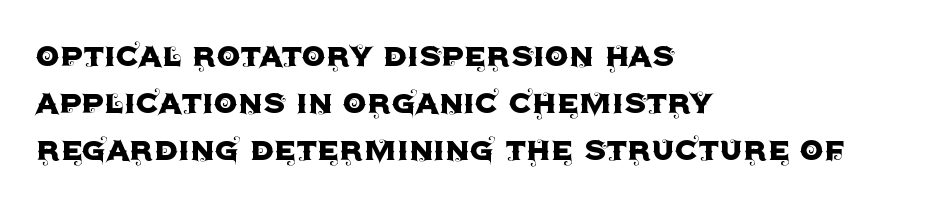
Look at the bottom of the vertical strokes: they stop flat, with no serifs. Students, note that the glyphs here touch the page at normal intervals. Type without underlining. Horizontal alignment here is leftward, the default for most running prose.
